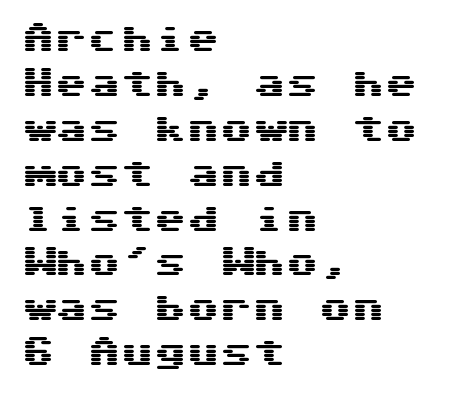
{"serif": "no", "italic": "no", "width": "wide", "stroke_contrast": "medium", "x_height": "medium", "monospaced": "yes", "underline": "no", "align": "left", "line_spacing": "normal", "line_spacing_ratio": 1.36, "letter_spacing": "normal", "letter_spacing_em": 0.0, "glyph_px": 33}
